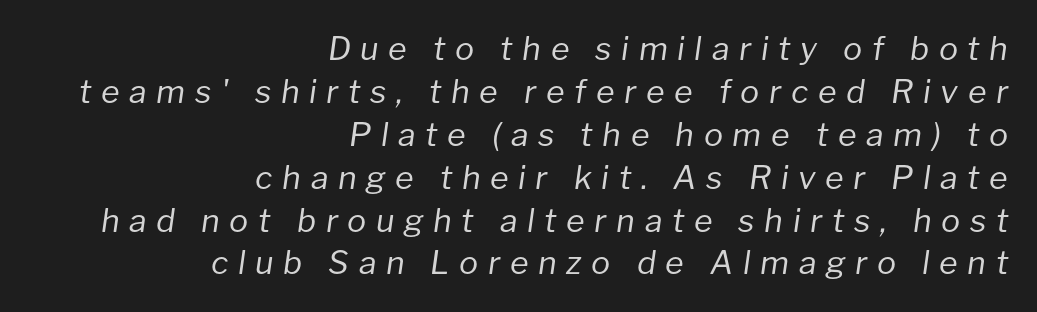
The image shows 32 px regular-weight type, italic (leaning right); set right-aligned, normal line spacing (1.34x), unusually wide letter spacing (+0.3 em), not underlined; low stroke contrast and a medium x-height.
